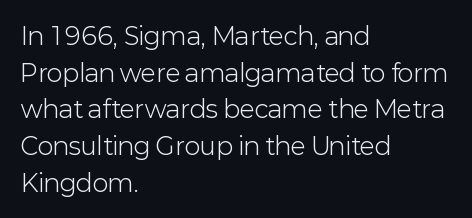
Q: Is the text bold? A: No.
Q: Is the text italic (slanted)? A: No, it is upright.
Q: Is the text underlined? A: No.
Q: How is the paragraph aligned? A: Left-aligned.
Q: Is the spacing between letters normal or unusually wide? A: Normal.
Q: Is the spacing between lines tight, normal or loose? A: Normal.
